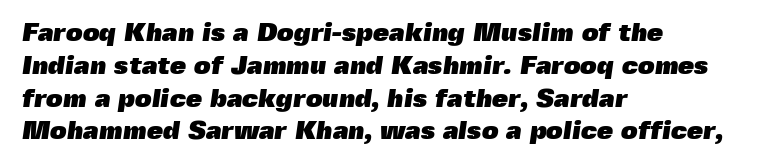
Q: Is the text bold? A: Yes.
Q: Is the text underlined? A: No.
Q: How is the paragraph aligned? A: Left-aligned.
Q: Is the spacing between letters normal or unusually wide? A: Normal.
Q: Is the spacing between lines tight, normal or loose? A: Normal.
